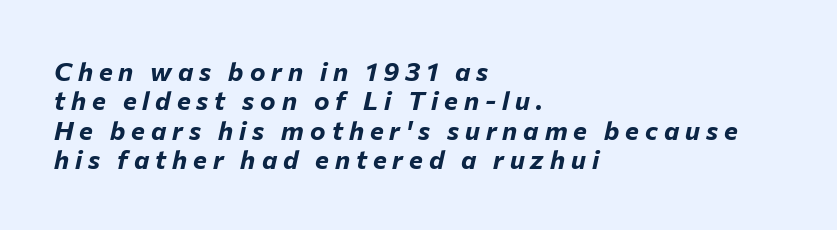
The image shows 26 px bold type, italic (leaning right); set left-aligned, tight line spacing (1.13x), unusually wide letter spacing (+0.23 em), not underlined.
